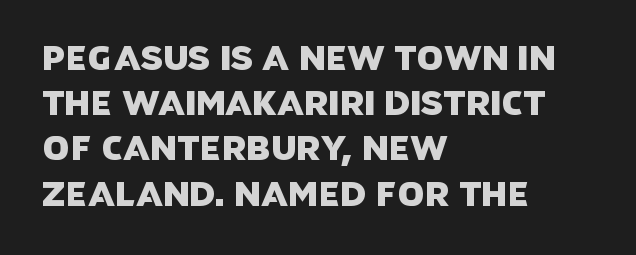
{"serif": "no", "width": "normal", "stroke_contrast": "low", "x_height": "large", "monospaced": "no", "underline": "no", "align": "left", "line_spacing": "normal", "line_spacing_ratio": 1.33, "letter_spacing": "normal", "letter_spacing_em": 0.0, "glyph_px": 34}
